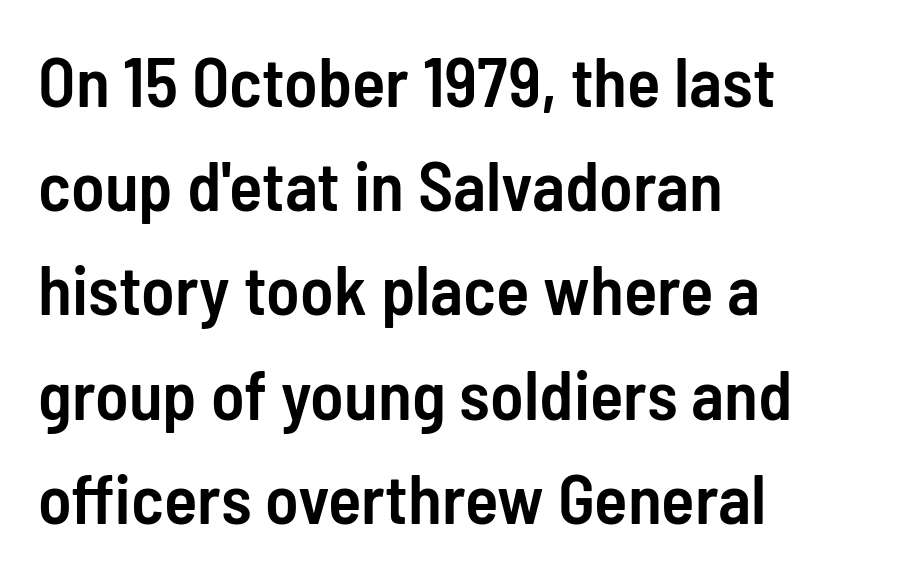
Ascenders rise straight up at ninety degrees. The face used here is proportionally spaced, like ordinary book or web type. The space directly below the letters is spotless. These lines keep a tight, regular rhythm from letter to letter. Observe the absence of serifs on each vertical stroke in this sample. The paragraph shown leans on its left margin.
